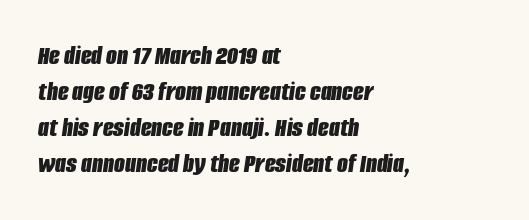
Q: Is the text bold? A: Yes.
Q: Is the text italic (slanted)? A: Yes, it leans right by about 8 degrees.
Q: Is the text underlined? A: No.
Q: How is the paragraph aligned? A: Left-aligned.
Q: Is the spacing between letters normal or unusually wide? A: Normal.
Q: Is the spacing between lines tight, normal or loose? A: Normal.
Q: Width (condensed, normal, or wide)? A: Condensed.
Q: Stroke contrast? A: Low.
Q: x-height? A: Large.
Q: Monospaced? A: No.
